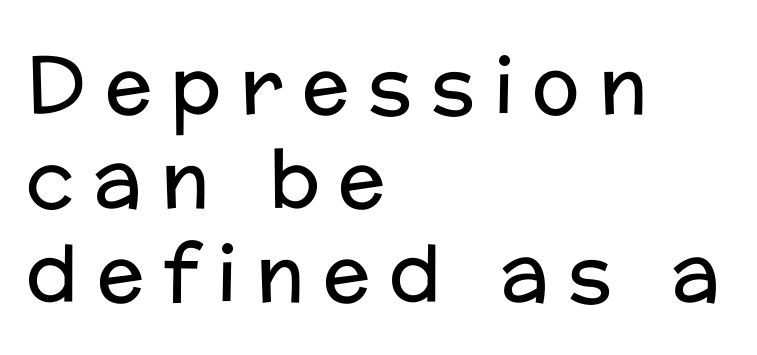
The paragraph shown leans on its left margin. This is sans-serif lettering, the kind often seen on screens and signage. Do the characters align in a grid? No, the font is proportional. Quick note: underline off.
